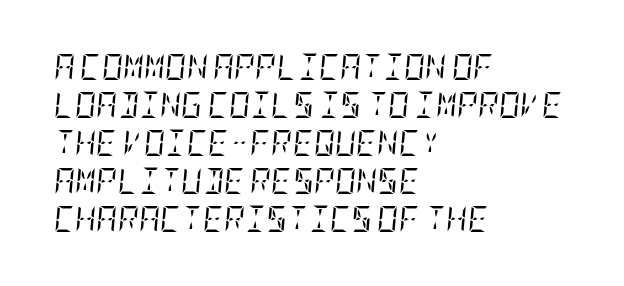
The image shows 26 px text type, italic (leaning right); set left-aligned, normal line spacing (1.46x), normal letter spacing, not underlined.
